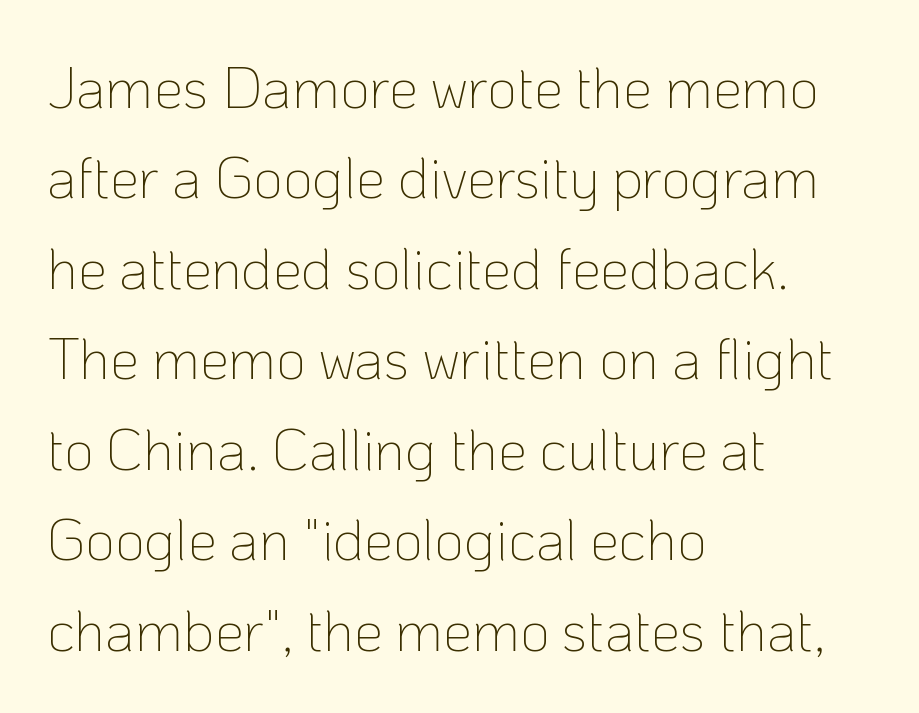
The image shows 58 px thin sans-serif type, upright; set left-aligned, normal line spacing (1.56x), normal letter spacing, not underlined; low stroke contrast and a medium x-height.
